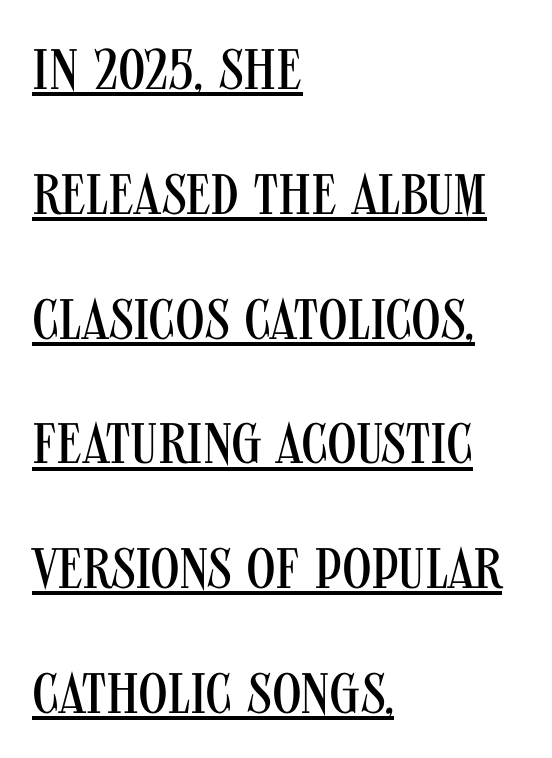
What decoration does the sample have? An underline. Summary of vertical rhythm: relaxed, with wide interline spacing. Notice how the stems are strictly vertical — no italics here. A light-to-regular cut is what we see here. Observe the absence of serifs on each vertical stroke in this sample.
